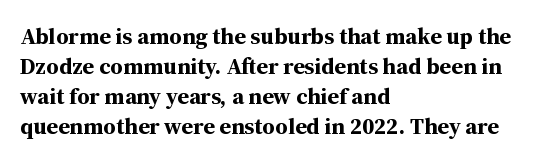
Q: Is the text bold? A: Yes.
Q: Is the text italic (slanted)? A: No, it is upright.
Q: Is the text underlined? A: No.
Q: How is the paragraph aligned? A: Left-aligned.
Q: Is the spacing between letters normal or unusually wide? A: Normal.
Q: Is the spacing between lines tight, normal or loose? A: Normal.
